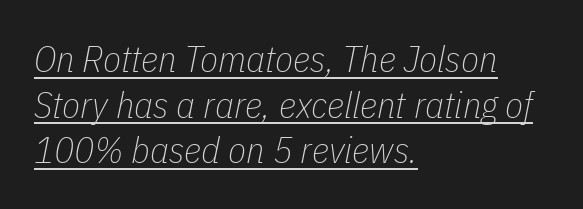
The image shows 37 px thin, condensed type, italic (leaning right); set left-aligned, line spacing 1.23x, normal letter spacing, underlined; low stroke contrast and a medium x-height.
